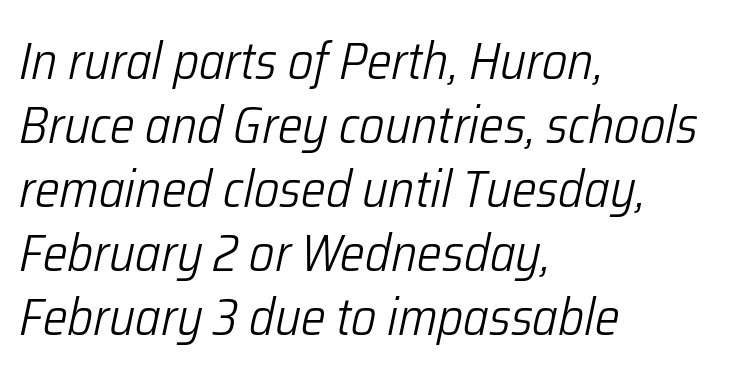
{"italic": "yes", "lean": "right", "slant_degrees": 12, "bold": "no", "weight": "light", "width": "condensed", "stroke_contrast": "low", "x_height": "medium", "monospaced": "no", "underline": "no", "align": "left", "line_spacing_ratio": 1.23, "letter_spacing": "normal", "letter_spacing_em": 0.0, "glyph_px": 52}
